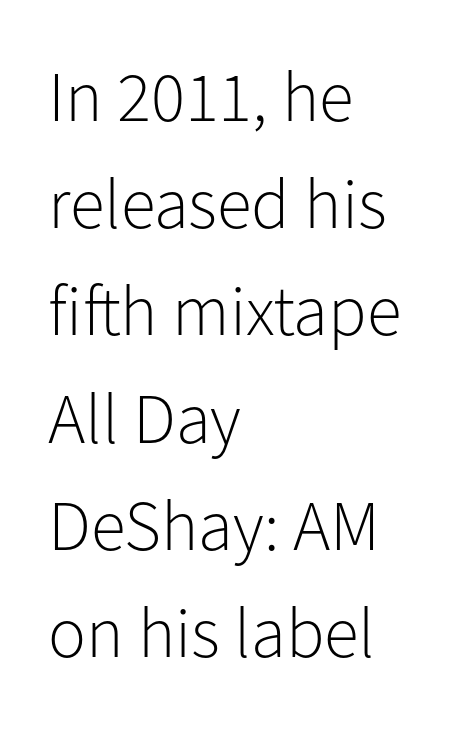
The specimen omits any rule beneath the text block's lines. Nothing unusual about the tracking: characters are spaced as the font intends. Classification — sans serif. Each line starts at the same left margin while the right side varies. On a weight scale, this lands at 450 or below. Ordinary non-slanted type is in use.
